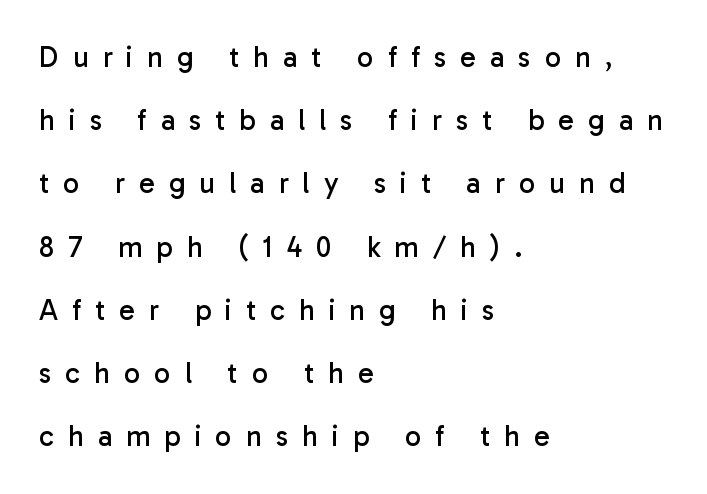
The face used here is proportionally spaced, like ordinary book or web type. Horizontal alignment here is leftward, the default for most running prose. Font category for this specimen: sans-serif. Every character sits straight up, as roman type does.
